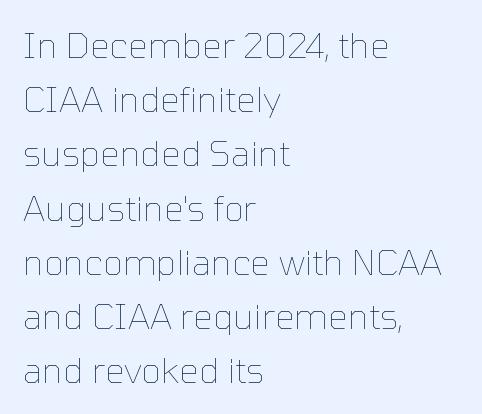
The image shows 35 px thin type, upright; set left-aligned, normal line spacing (1.55x), normal letter spacing, not underlined; low stroke contrast and a medium x-height.
